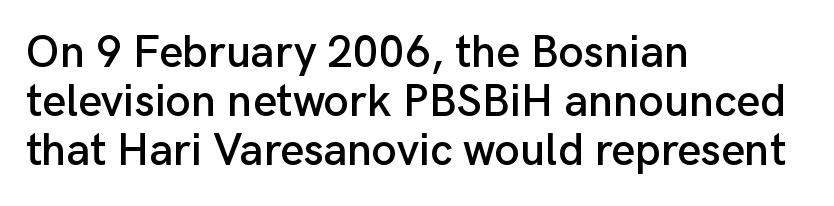
Q: Is the text italic (slanted)? A: No, it is upright.
Q: Is the typeface a serif or a sans-serif typeface? A: Sans-serif.
Q: Is the text underlined? A: No.
Q: How is the paragraph aligned? A: Left-aligned.
Q: Is the spacing between letters normal or unusually wide? A: Normal.
Q: Is the spacing between lines tight, normal or loose? A: Tight.
Q: Width (condensed, normal, or wide)? A: Normal.
Q: Stroke contrast? A: Low.
Q: x-height? A: Medium.
Q: Monospaced? A: No.
